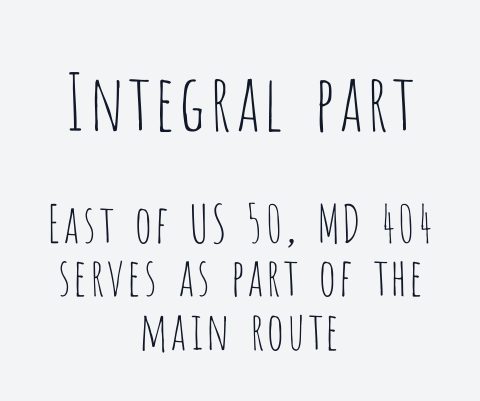
The characters are drawn with everyday or finer stroke widths. Examine the stroke ends and you'll find no serifs. Short and long lines alike share a common midpoint. Rule under the text: the space is simply empty. Look at the tracking — it's just the regular setting, nothing added.
